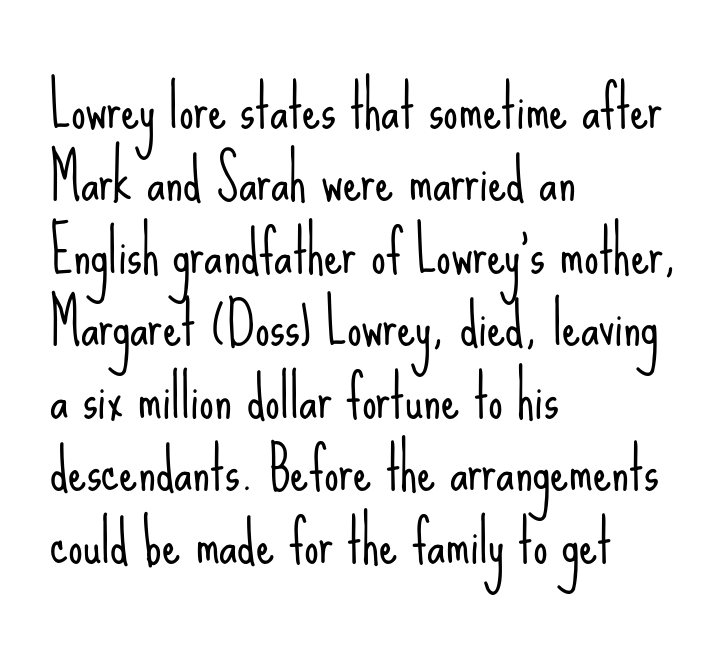
Examine the stroke ends and you'll find no serifs. The type is set solid horizontally, with unmodified tracking. Each new line begins a customary step beneath the previous one. When letters stand straight like this, we call the style roman or upright.
